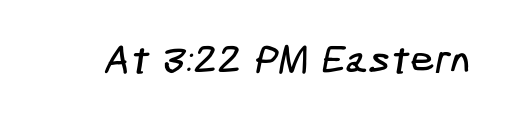
Nope, no serifs anywhere on these letters. Quick note: underline off. Look at the tracking — it's just the regular setting, nothing added.
